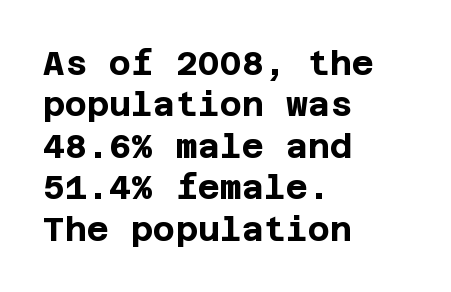
Which margin do the lines hug? The left one — the right edge is uneven. Posture: vertical. A clean baseline with only descenders dipping below it. The passage shown is typeset with a sans-serif family.
